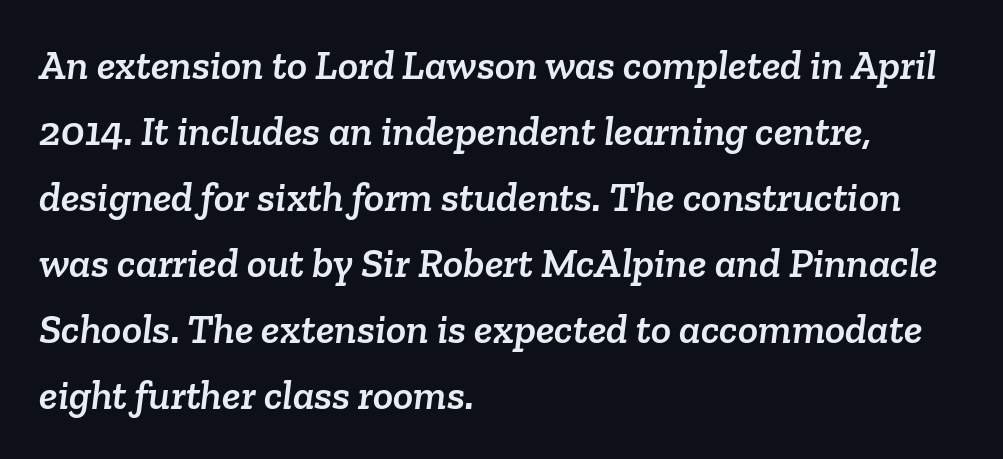
Q: Is the typeface a serif or a sans-serif typeface? A: Serif.
Q: Is the text underlined? A: No.
Q: How is the paragraph aligned? A: Left-aligned.
Q: Is the spacing between letters normal or unusually wide? A: Normal.
Q: Is the spacing between lines tight, normal or loose? A: Normal.
Q: Width (condensed, normal, or wide)? A: Normal.
Q: Stroke contrast? A: Low.
Q: x-height? A: Medium.
Q: Monospaced? A: No.
